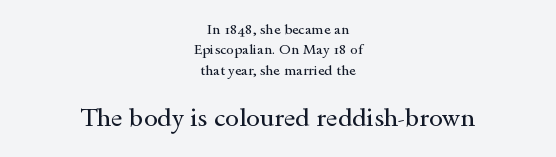
The block of text has a typical density, with ordinary space between rows. Short and long lines alike share a common midpoint. Descenders are the only things crossing below the line. Think standard paragraph weight, or any step lighter than that. This layout puts the modest block above and the oversized block below.
